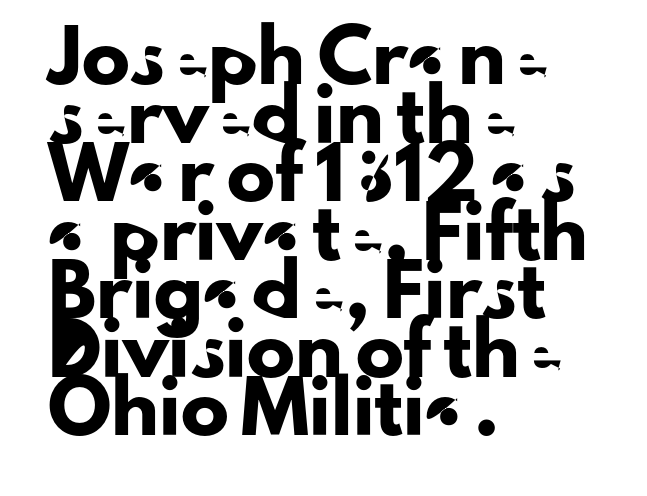
{"serif": "no", "italic": "no", "width": "normal", "stroke_contrast": "low", "x_height": "small", "monospaced": "no", "underline": "no", "align": "left", "line_spacing_ratio": 1.22, "letter_spacing": "normal", "letter_spacing_em": 0.0, "glyph_px": 48}
